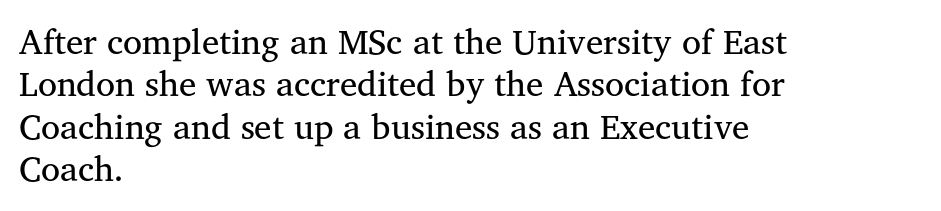
{"serif": "yes", "italic": "no", "bold": "no", "weight": "regular", "width": "normal", "stroke_contrast": "medium", "x_height": "medium", "monospaced": "no", "underline": "no", "align": "left", "line_spacing_ratio": 1.21, "letter_spacing": "normal", "letter_spacing_em": 0.0, "glyph_px": 35}
